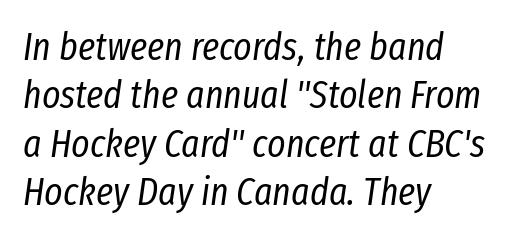
Just letters on the line, the space beneath them empty. You could not count columns in this text — the font is proportionally spaced. Characters follow at the spacing the type designer built in. Slanted lettering throughout. No chunkiness to these letters — they're not bold. Every row of glyphs begins at an identical x-position on the left.
